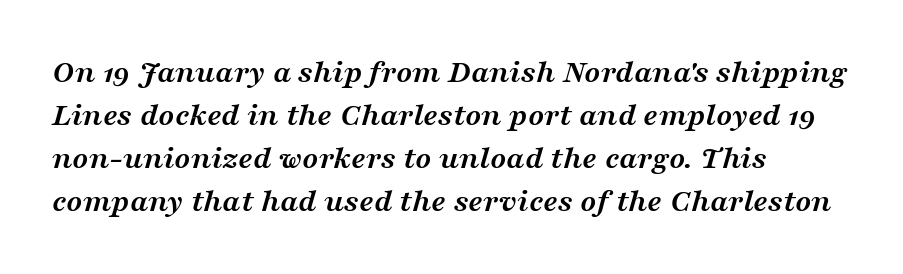
The image shows 33 px semibold, wide serif type, italic (leaning right); set left-aligned, normal line spacing (1.3x), normal letter spacing, not underlined; medium stroke contrast and a medium x-height.
